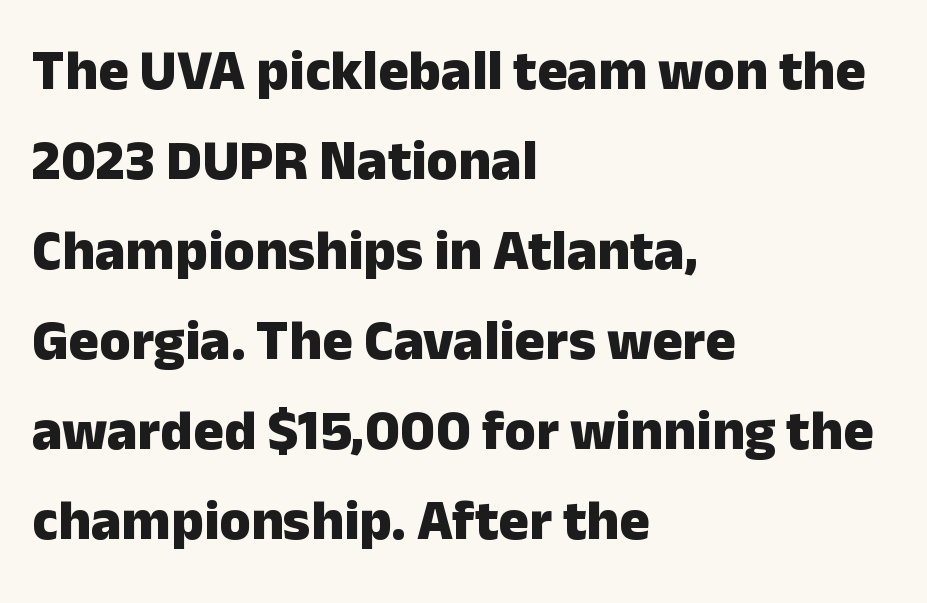
The typography opts for an upright posture over an oblique one. The strip under each line holds only bare page. Each new line begins a customary step beneath the previous one. Does the type have serifs? No, each stem ends abruptly. There is no visible air inserted between adjacent glyphs.
